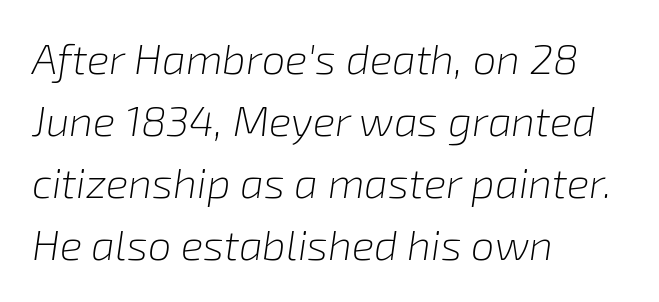
The image shows 42 px light type, italic (leaning right); set left-aligned, normal line spacing (1.48x), normal letter spacing, not underlined; low stroke contrast and a medium x-height.
